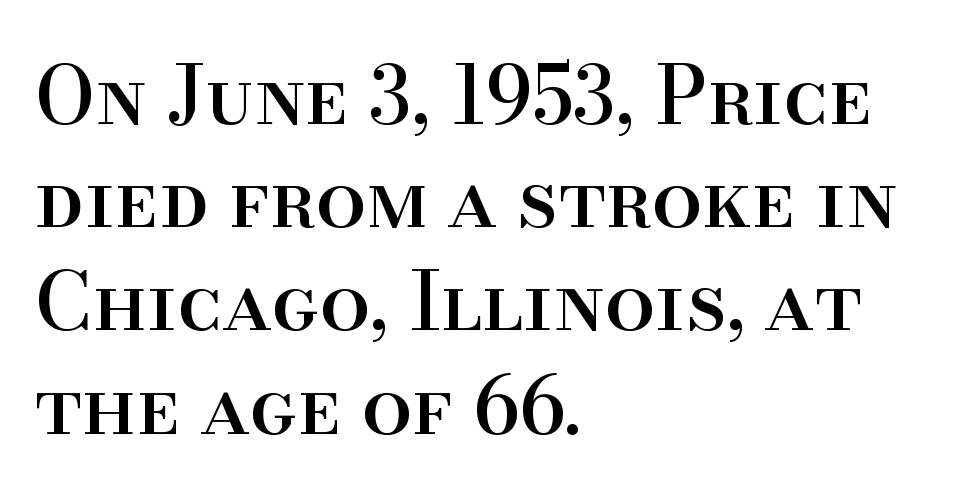
The image shows 80 px serif type, upright; set left-aligned, normal line spacing (1.29x), normal letter spacing, not underlined; high stroke contrast and a small x-height.
